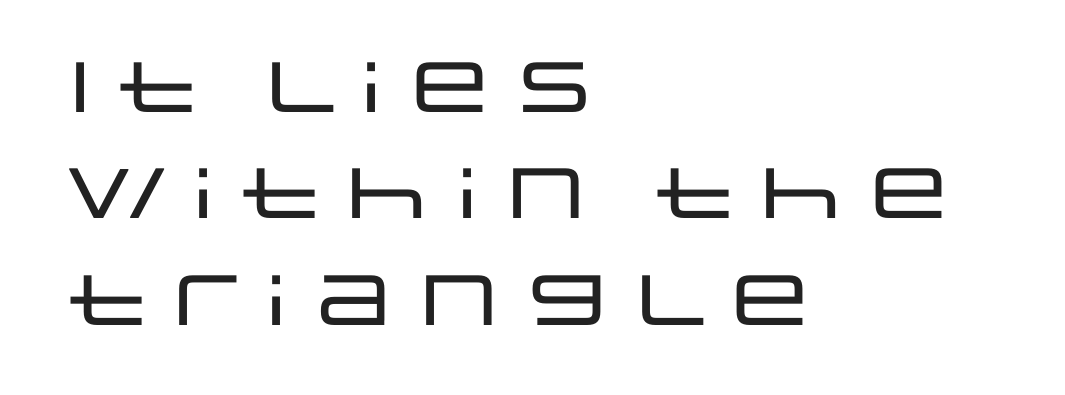
{"serif": "no", "italic": "no", "width": "wide", "stroke_contrast": "low", "x_height": "large", "monospaced": "no", "underline": "no", "align": "left", "line_spacing": "normal", "line_spacing_ratio": 1.5, "letter_spacing": "normal", "letter_spacing_em": 0.0, "glyph_px": 71}
